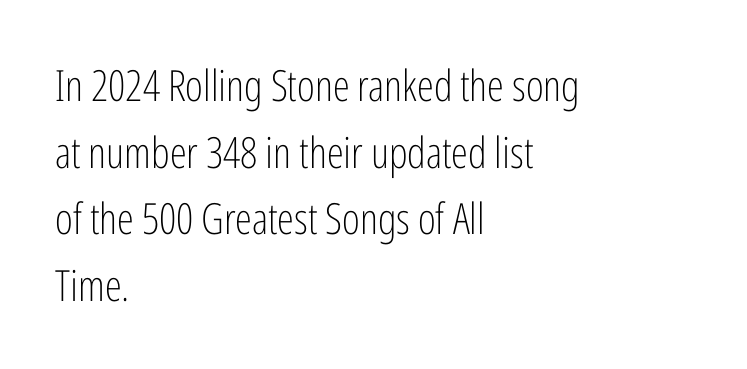
The image shows 43 px light, condensed sans-serif type, upright; set left-aligned, normal line spacing (1.55x), normal letter spacing, not underlined; low stroke contrast and a medium x-height.
